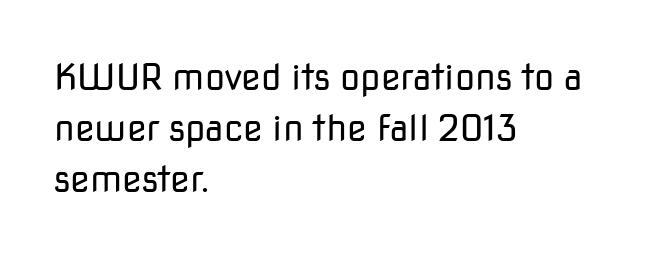
The lettering holds an erect, upright posture throughout. Any mark beneath the type? The region is blank. Does the type have serifs? No, each stem ends abruptly. The setting favours the left margin, as ordinary paragraphs usually do. No extra ink here — the face is not bold. Think of a printed novel: that variable character pitch is what you see here.
